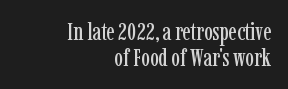
{"italic": "no", "underline": "no", "align": "right", "line_spacing": "tight", "line_spacing_ratio": 1.08, "letter_spacing": "normal", "letter_spacing_em": 0.0, "glyph_px": 24}
